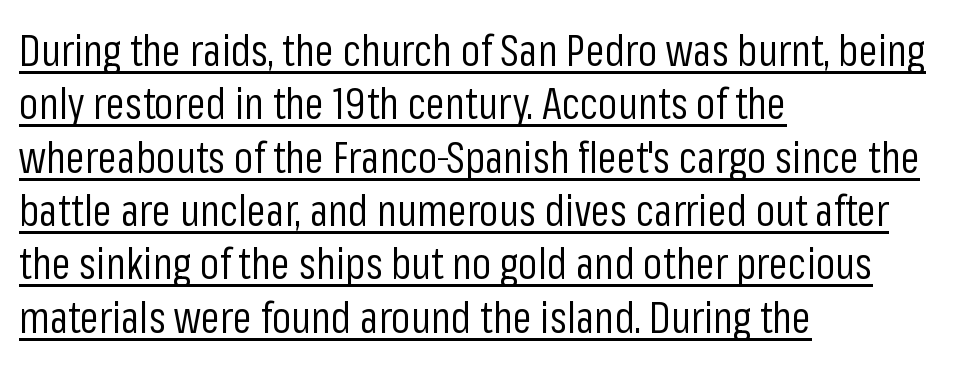
Caption: face not bold, strokes unweighted. Compared with typical body copy, the letter spacing here is the same. Left-aligned paragraph, ragged on the right. The face used here is proportionally spaced, like ordinary book or web type.
